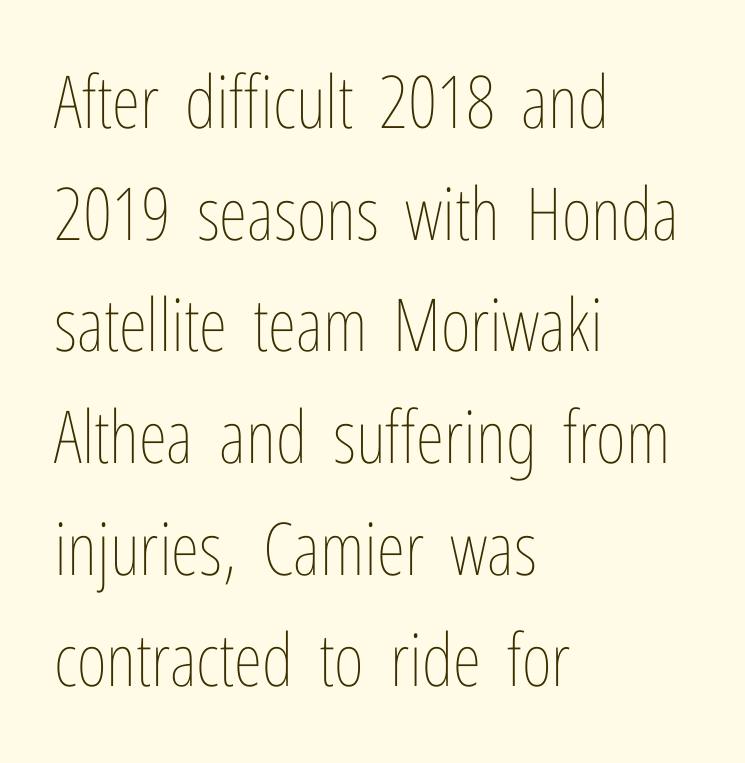
Q: Is the text bold? A: No.
Q: Is the text italic (slanted)? A: No, it is upright.
Q: Is the text underlined? A: No.
Q: How is the paragraph aligned? A: Left-aligned.
Q: Is the spacing between letters normal or unusually wide? A: Normal.
Q: Is the spacing between lines tight, normal or loose? A: Normal.
Q: Width (condensed, normal, or wide)? A: Condensed.
Q: Stroke contrast? A: Low.
Q: x-height? A: Medium.
Q: Monospaced? A: No.
